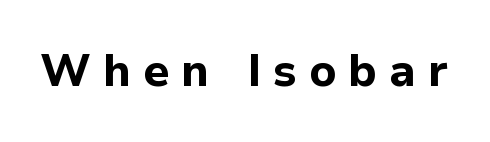
Q: Is the text bold? A: Yes.
Q: Is the text italic (slanted)? A: No, it is upright.
Q: Is the typeface a serif or a sans-serif typeface? A: Sans-serif.
Q: Is the text underlined? A: No.
Q: Is the spacing between letters normal or unusually wide? A: Unusually wide.
Q: Width (condensed, normal, or wide)? A: Normal.
Q: Stroke contrast? A: Low.
Q: x-height? A: Medium.
Q: Monospaced? A: No.
